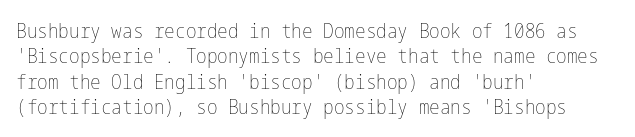
The rows are spaced the way most documents space them. Weight: in the light-to-regular range. Each word holds together tightly as a unit, with standard inter-letter gaps. Nobody drew a line under any word here.
